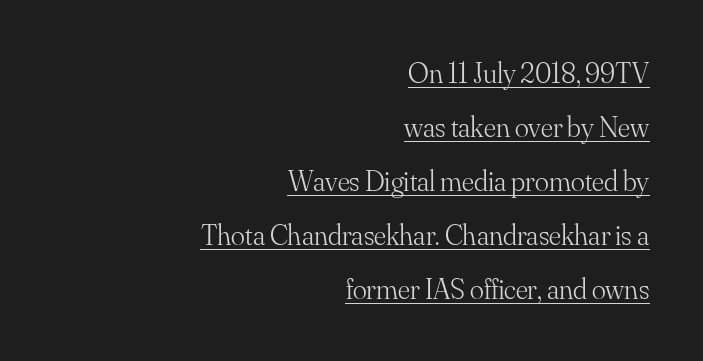
Q: Is the text bold? A: No.
Q: Is the text italic (slanted)? A: No, it is upright.
Q: Is the typeface a serif or a sans-serif typeface? A: Serif.
Q: Is the text underlined? A: Yes.
Q: How is the paragraph aligned? A: Right-aligned.
Q: Is the spacing between letters normal or unusually wide? A: Normal.
Q: Width (condensed, normal, or wide)? A: Normal.
Q: Stroke contrast? A: Medium.
Q: x-height? A: Small.
Q: Monospaced? A: No.
